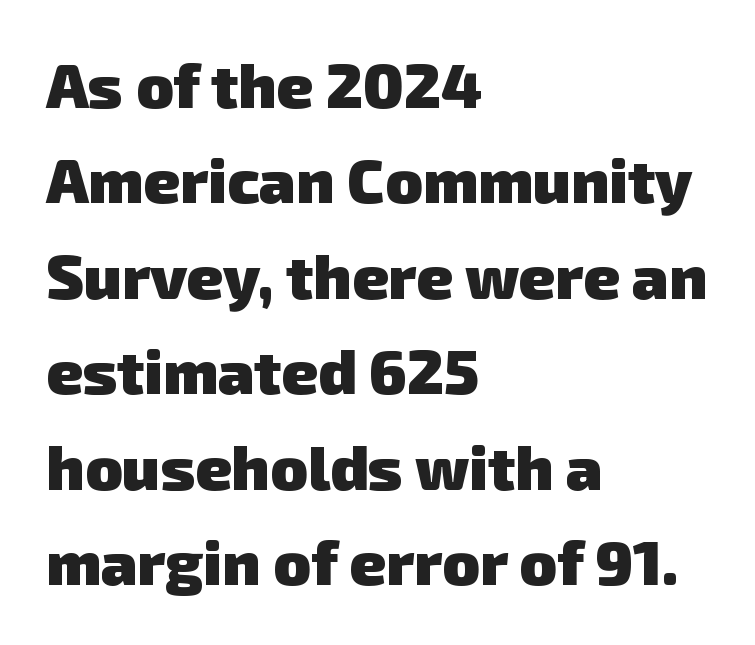
{"serif": "no", "bold": "yes", "weight": "heavy", "width": "normal", "stroke_contrast": "low", "x_height": "medium", "monospaced": "no", "underline": "no", "align": "left", "line_spacing": "normal", "line_spacing_ratio": 1.54, "letter_spacing": "normal", "letter_spacing_em": 0.0, "glyph_px": 62}
